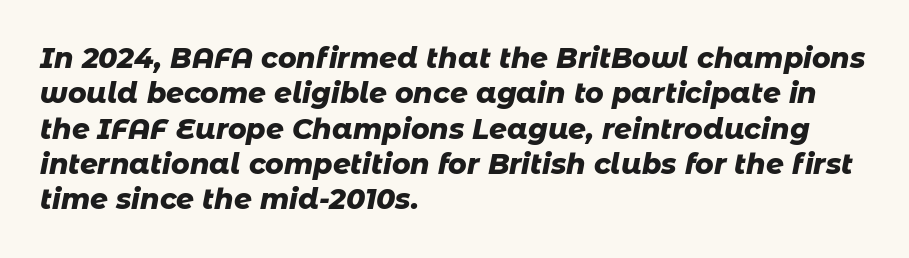
The image shows 28 px heavy type, italic (leaning right); set left-aligned, normal line spacing (1.26x), normal letter spacing, not underlined; low stroke contrast and a medium x-height.
